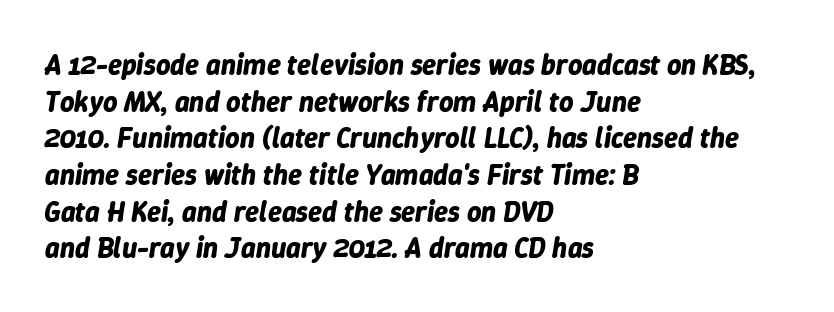
Q: Is the text bold? A: Yes.
Q: Is the text italic (slanted)? A: Yes, it leans right by about 9 degrees.
Q: Is the text underlined? A: No.
Q: How is the paragraph aligned? A: Left-aligned.
Q: Is the spacing between letters normal or unusually wide? A: Normal.
Q: Is the spacing between lines tight, normal or loose? A: Normal.
Q: Width (condensed, normal, or wide)? A: Normal.
Q: Stroke contrast? A: Low.
Q: x-height? A: Medium.
Q: Monospaced? A: No.
